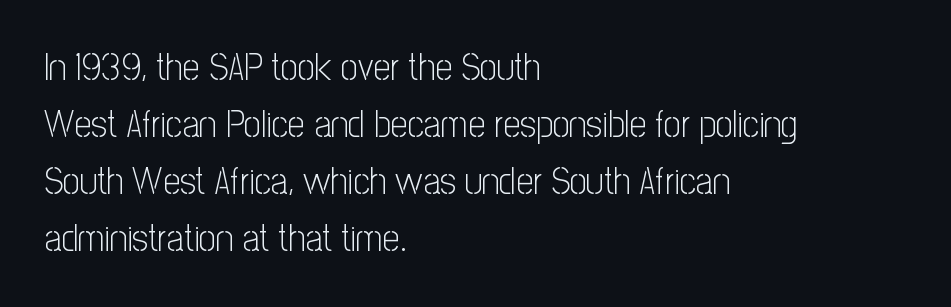
{"serif": "no", "italic": "no", "bold": "no", "weight": "light", "width": "condensed", "stroke_contrast": "low", "x_height": "medium", "monospaced": "no", "underline": "no", "align": "left", "line_spacing": "normal", "line_spacing_ratio": 1.5, "letter_spacing": "normal", "letter_spacing_em": 0.0, "glyph_px": 38}
